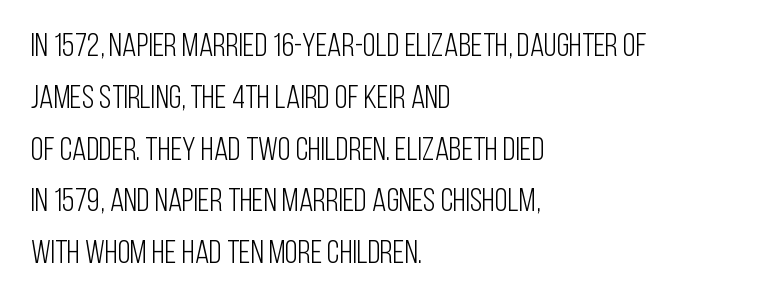
Tracking here is standard; glyphs follow each other at the usual distance. Nope, not italic — everything's standing straight. The letters advance in unequal steps, a hallmark of proportional type. The characters display no serif detailing; their extremities are plain. The designer left line spacing at the default.
